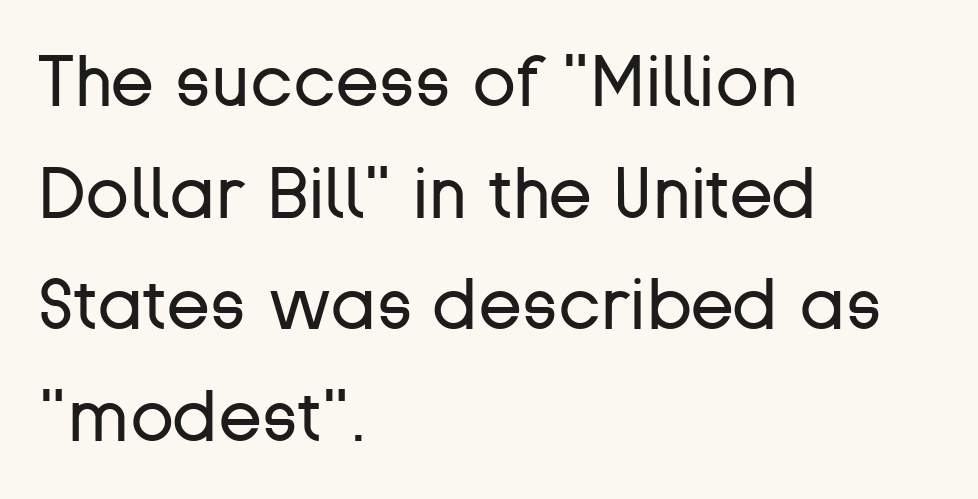
{"serif": "no", "italic": "no", "bold": "no", "weight": "regular", "width": "normal", "stroke_contrast": "low", "x_height": "medium", "monospaced": "no", "underline": "no", "align": "left", "line_spacing": "normal", "line_spacing_ratio": 1.55, "letter_spacing": "normal", "letter_spacing_em": 0.0, "glyph_px": 72}
